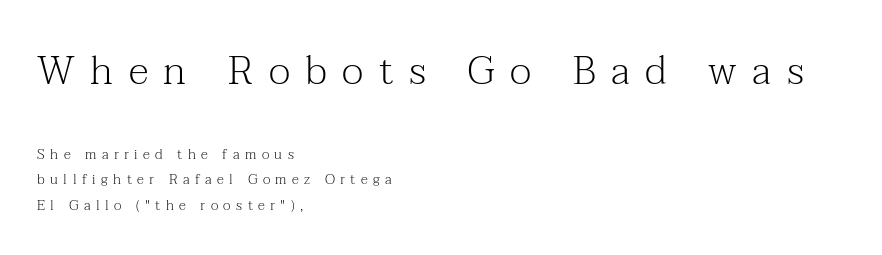
{"serif": "yes", "italic": "no", "bold": "no", "weight": "light", "width": "normal", "stroke_contrast": "medium", "x_height": "medium", "monospaced": "no", "underline": "no", "align": "left", "line_spacing_ratio": 1.82, "letter_spacing": "wide", "letter_spacing_em": 0.39, "larger_block": "first", "size_ratio": 2.86, "glyph_px": 40}
